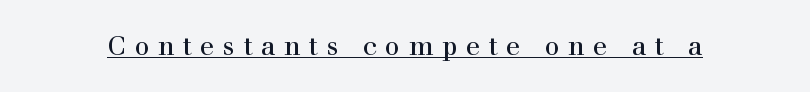
{"italic": "no", "underline": "yes", "letter_spacing": "wide", "letter_spacing_em": 0.33, "glyph_px": 26}
